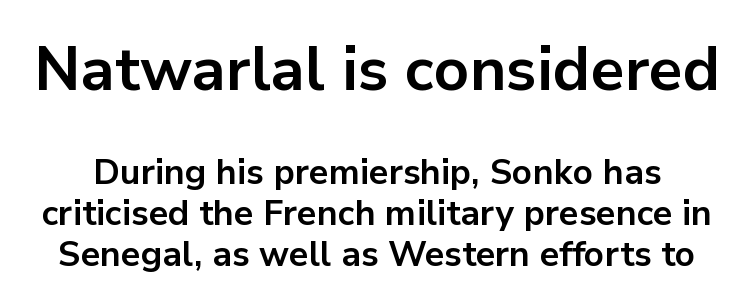
The image shows 61 px bold sans-serif type, upright; set line spacing 1.17x, normal letter spacing, not underlined; the first (top) block is 1.74x larger; low stroke contrast and a medium x-height.
